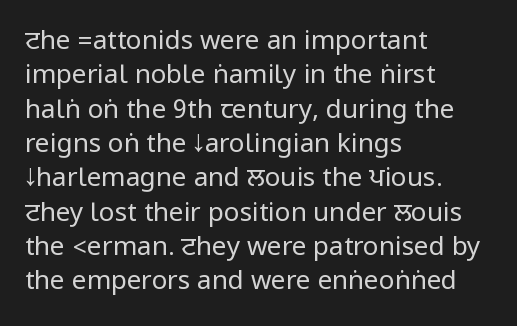
Leftover space on each line is placed entirely after the last word. Notice how the stems are strictly vertical — no italics here. The rendering uses a moderate line-height, typical for paragraphs. Underlining? Definitely not there. A light-to-regular cut is what we see here.
